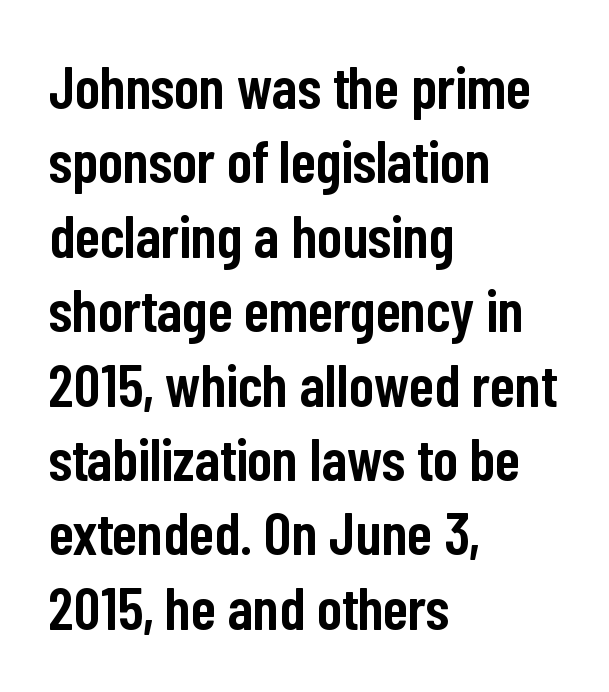
Unmarked baselines from the first word to the last. A typesetter would call this proportional, since set widths differ per character. Is there any slant? The stems are plumb. Nobody touched the tracking dial on this one. Bold? Not quite — semibold, heavier than regular but stopping short. The face used here is a sans, in the tradition of grotesques and geometrics.
